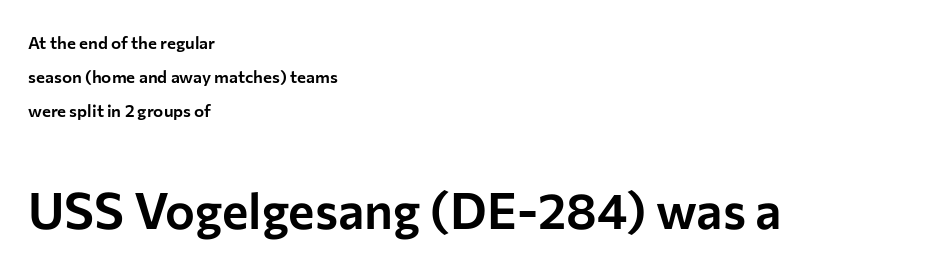
The image shows 50 px sans-serif type, upright; set left-aligned, loose line spacing (2.0x), normal letter spacing, not underlined; the second (bottom) block is 2.94x larger; low stroke contrast and a medium x-height.
